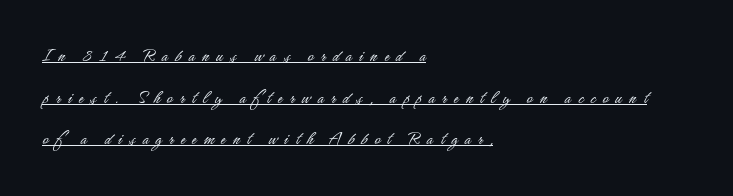
The image shows 20 px text type; set left-aligned, loose line spacing (2.08x), unusually wide letter spacing (+0.35 em), underlined.
